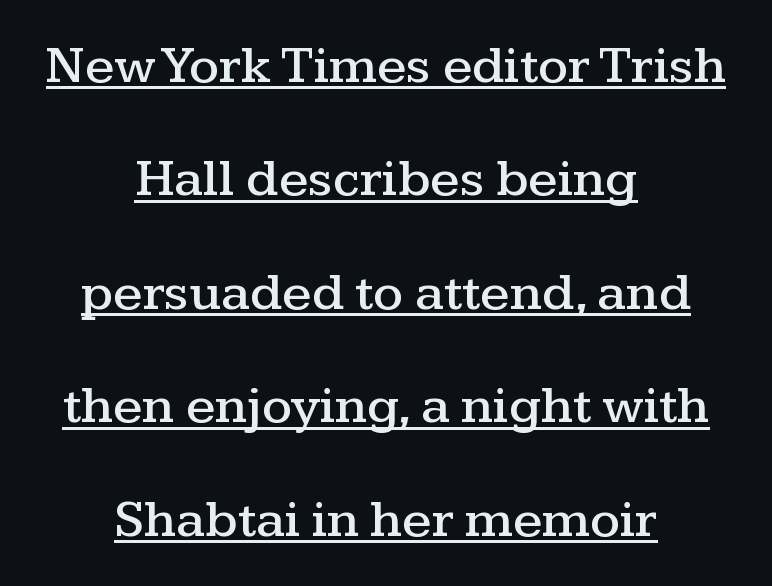
Tall strokes in this sample are plumb rather than angled. Widely set lines give the paragraph a tall, airy silhouette. Do the characters align in a grid? No, the font is proportional. Each letter's strokes conclude with small projecting serifs. Standard letterfit; no display-style spreading of the glyphs. Has an underline been added? It has.
